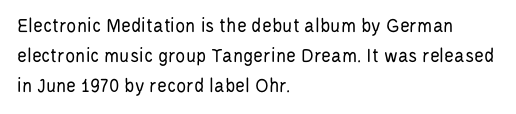
Compared with typical body copy, the letter spacing here is the same. The text block is weighted toward the left margin, trailing off unevenly rightward. The foot of each line stays bare and open. Evenly set lines give the paragraph a standard silhouette. Stroke thickness stays within the range of a standard reading face or lighter.
